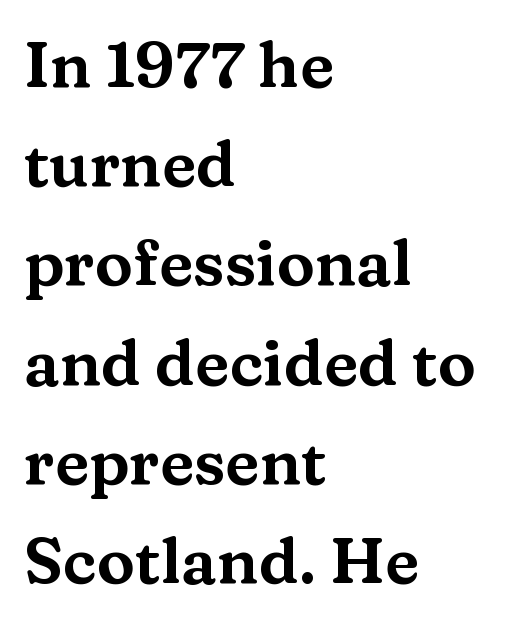
Q: Is the text italic (slanted)? A: No, it is upright.
Q: Is the typeface a serif or a sans-serif typeface? A: Serif.
Q: Is the text underlined? A: No.
Q: How is the paragraph aligned? A: Left-aligned.
Q: Is the spacing between letters normal or unusually wide? A: Normal.
Q: Is the spacing between lines tight, normal or loose? A: Normal.
Q: Width (condensed, normal, or wide)? A: Wide.
Q: Stroke contrast? A: Medium.
Q: x-height? A: Medium.
Q: Monospaced? A: No.
